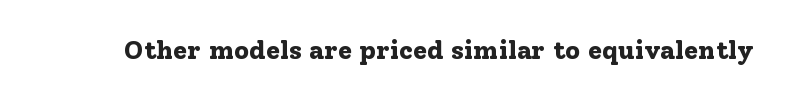
{"italic": "no", "bold": "yes", "underline": "no", "letter_spacing": "normal", "letter_spacing_em": 0.0, "glyph_px": 26}
